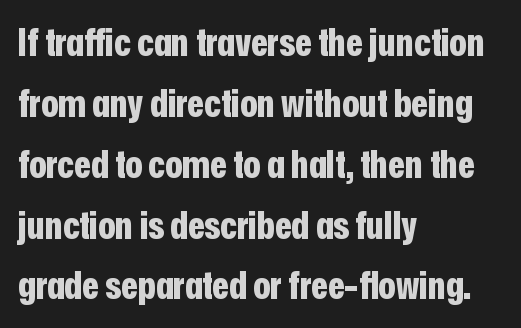
The image shows 39 px bold, condensed sans-serif type, upright; set left-aligned, normal line spacing (1.56x), normal letter spacing, not underlined; low stroke contrast and a medium x-height.
